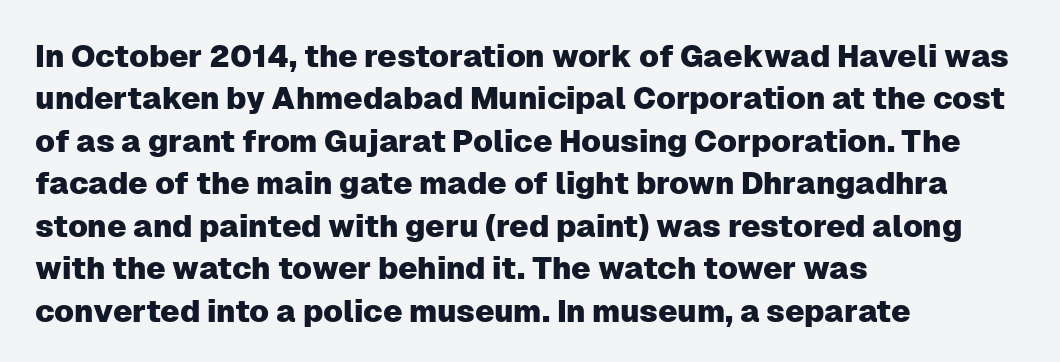
{"serif": "no", "italic": "no", "width": "normal", "stroke_contrast": "low", "x_height": "medium", "monospaced": "no", "underline": "no", "align": "left", "line_spacing": "normal", "line_spacing_ratio": 1.37, "letter_spacing": "normal", "letter_spacing_em": 0.0, "glyph_px": 31}
